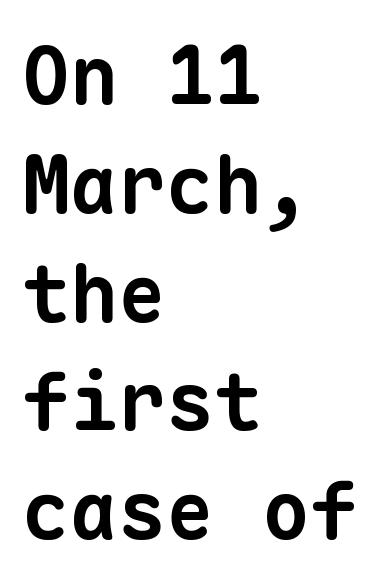
The image shows 80 px bold sans-serif type, monospaced; set left-aligned, normal line spacing (1.36x), normal letter spacing, not underlined; low stroke contrast and a medium x-height.
